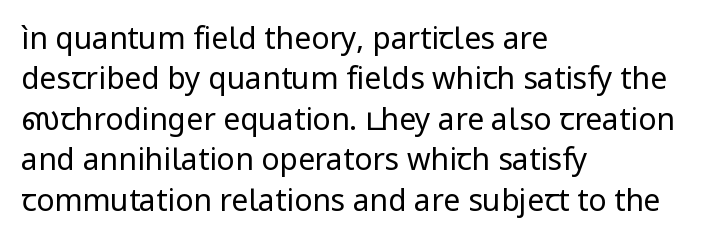
The image shows 30 px regular-weight sans-serif type, upright; set left-aligned, normal line spacing (1.35x), normal letter spacing, not underlined; low stroke contrast and a medium x-height.
